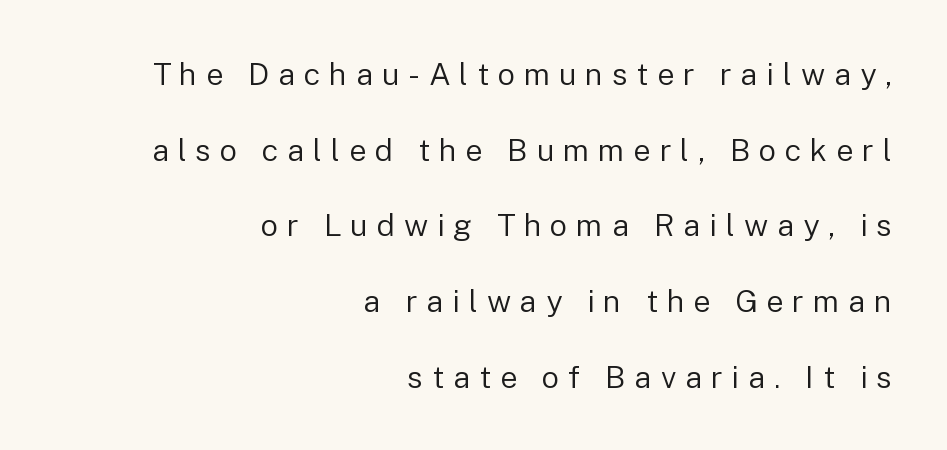
Q: Is the text bold? A: No.
Q: Is the text italic (slanted)? A: No, it is upright.
Q: Is the typeface a serif or a sans-serif typeface? A: Sans-serif.
Q: Is the text underlined? A: No.
Q: How is the paragraph aligned? A: Right-aligned.
Q: Is the spacing between letters normal or unusually wide? A: Unusually wide.
Q: Is the spacing between lines tight, normal or loose? A: Loose.
Q: Width (condensed, normal, or wide)? A: Normal.
Q: Stroke contrast? A: Low.
Q: x-height? A: Medium.
Q: Monospaced? A: No.
